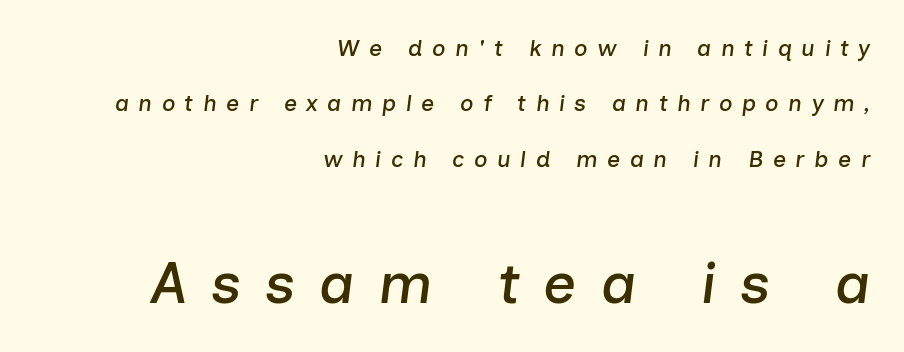
The image shows 58 px text type, italic (leaning right); set right-aligned, loose line spacing (2.41x), unusually wide letter spacing (+0.41 em), not underlined; the second (bottom) block is 2.52x larger; low stroke contrast and a medium x-height.
